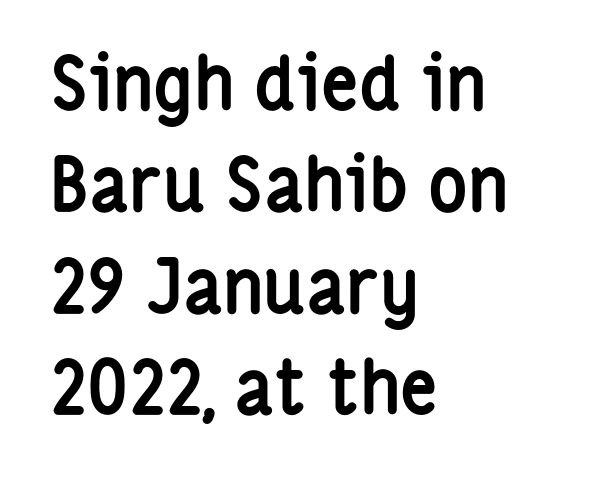
{"serif": "no", "italic": "no", "bold": "yes", "weight": "semibold", "width": "condensed", "stroke_contrast": "low", "x_height": "medium", "monospaced": "no", "underline": "no", "align": "left", "line_spacing": "normal", "line_spacing_ratio": 1.37, "letter_spacing": "normal", "letter_spacing_em": 0.0, "glyph_px": 74}
